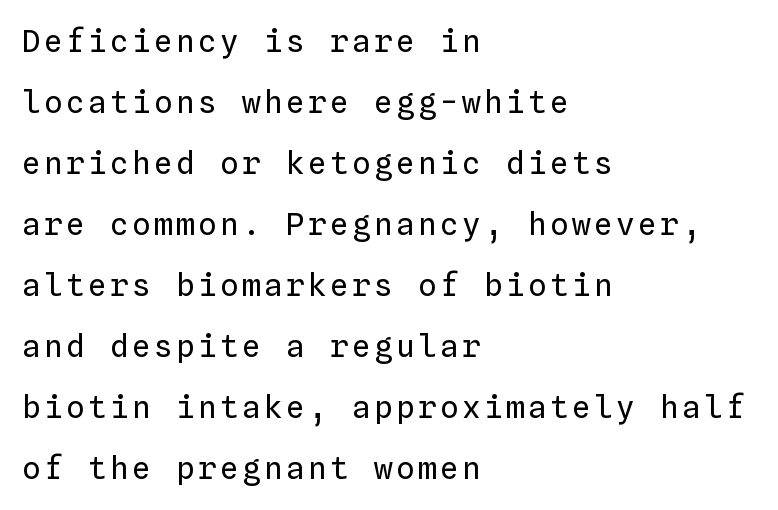
The image shows 31 px regular-weight type, upright, monospaced; set left-aligned, loose line spacing (1.97x), not underlined; low stroke contrast and a medium x-height.
